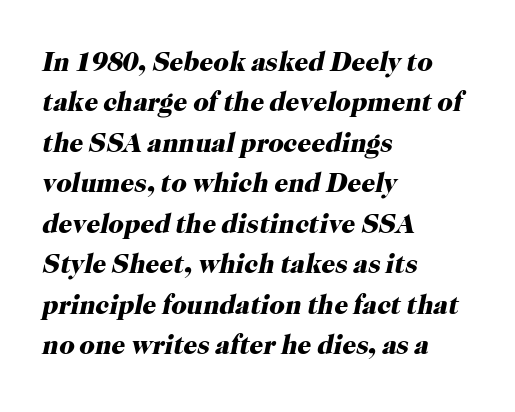
Typesetter's note: full bold, strokes at maximum text heaviness. Horizontally, the lines are justified to the leading edge only. These lines sit exactly where default settings would place them. Nobody touched the tracking dial on this one. The specimen reads as italic at a glance.
